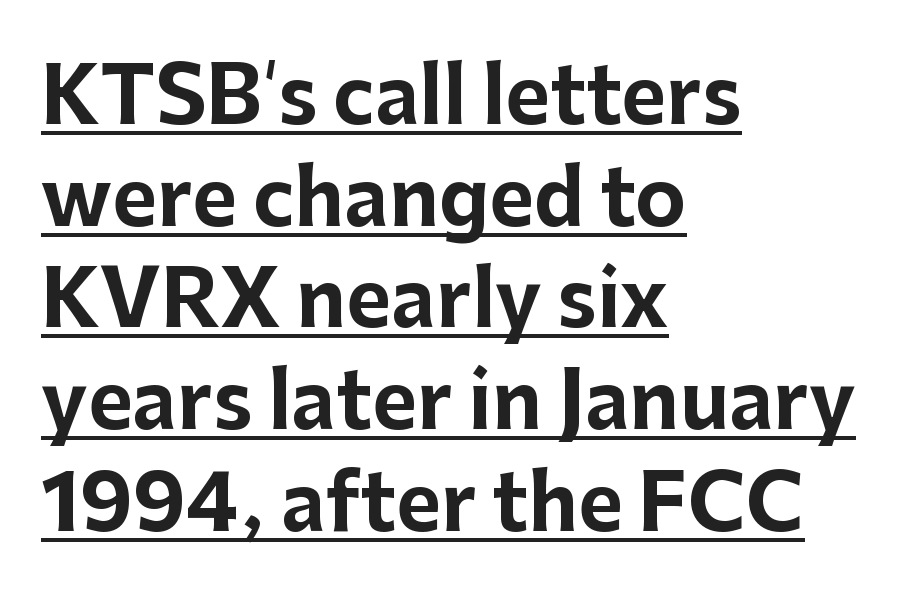
Q: Is the text bold? A: Yes.
Q: Is the text italic (slanted)? A: No, it is upright.
Q: Is the typeface a serif or a sans-serif typeface? A: Sans-serif.
Q: Is the text underlined? A: Yes.
Q: How is the paragraph aligned? A: Left-aligned.
Q: Is the spacing between letters normal or unusually wide? A: Normal.
Q: Is the spacing between lines tight, normal or loose? A: Normal.
Q: Width (condensed, normal, or wide)? A: Normal.
Q: Stroke contrast? A: Low.
Q: x-height? A: Medium.
Q: Monospaced? A: No.
